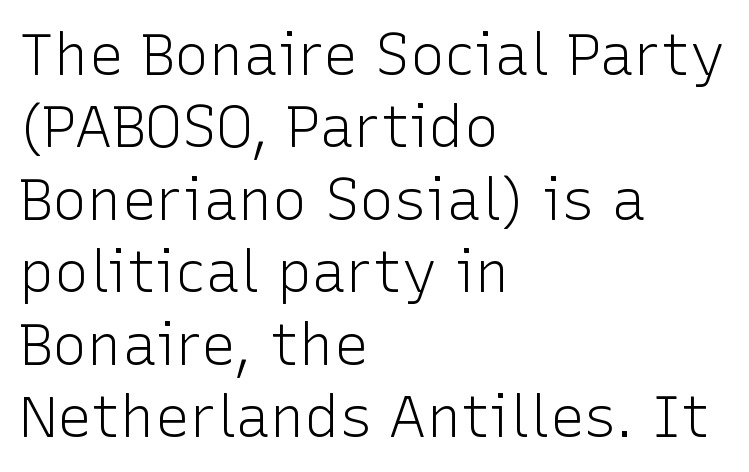
Q: Is the text bold? A: No.
Q: Is the text italic (slanted)? A: No, it is upright.
Q: Is the typeface a serif or a sans-serif typeface? A: Sans-serif.
Q: Is the text underlined? A: No.
Q: How is the paragraph aligned? A: Left-aligned.
Q: Is the spacing between letters normal or unusually wide? A: Normal.
Q: Is the spacing between lines tight, normal or loose? A: Normal.
Q: Width (condensed, normal, or wide)? A: Normal.
Q: Stroke contrast? A: Low.
Q: x-height? A: Medium.
Q: Monospaced? A: No.
